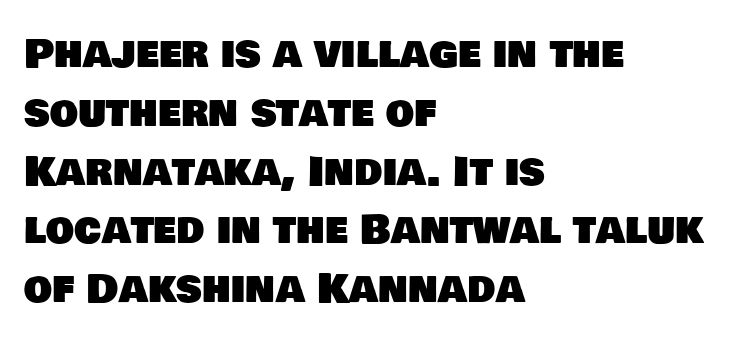
This sample is left-justified, so line endings fall wherever the words run out. Letter spacing: default. The characters display no serif detailing; their extremities are plain. A typesetter would call this proportional, since set widths differ per character. Anything drawn beneath the words? Only blank space.
